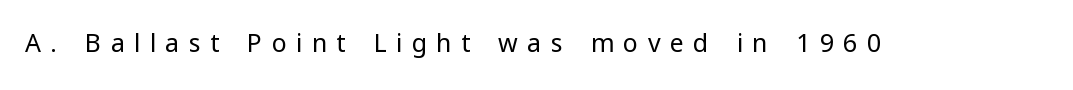
{"italic": "no", "bold": "no", "underline": "no", "letter_spacing": "wide", "letter_spacing_em": 0.37, "glyph_px": 25}
